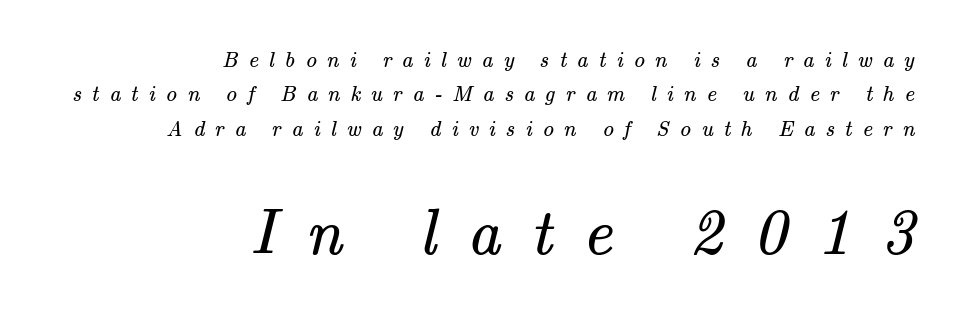
{"serif": "yes", "bold": "no", "weight": "regular", "width": "normal", "stroke_contrast": "medium", "x_height": "small", "monospaced": "no", "underline": "no", "align": "right", "line_spacing": "normal", "line_spacing_ratio": 1.56, "letter_spacing": "wide", "letter_spacing_em": 0.47, "larger_block": "second", "size_ratio": 2.95, "glyph_px": 65}
